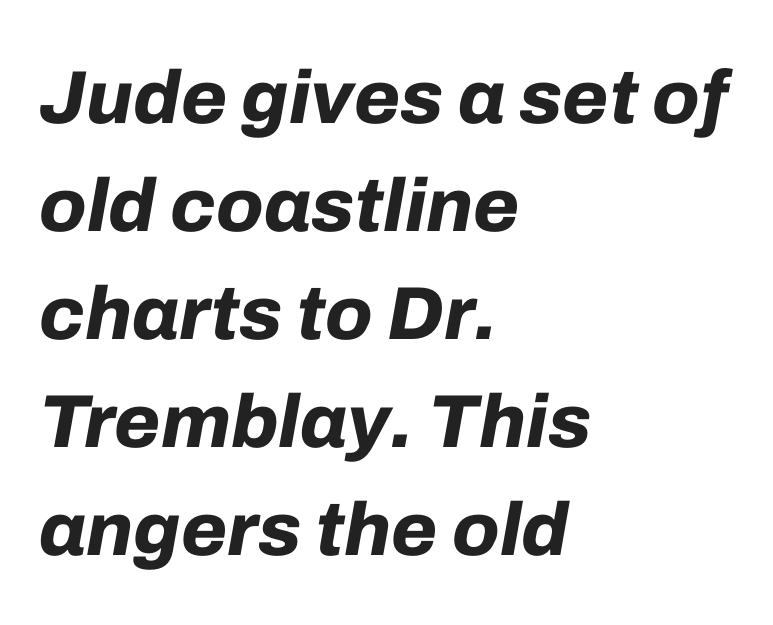
Rendered with sloped, italic letterforms. Weight: bold. Whoever set this chose a conventional vertical rhythm. Lines of text with bare space underneath. A typesetter would call this proportional, since set widths differ per character. Students, note that the glyphs here touch the page at normal intervals.
